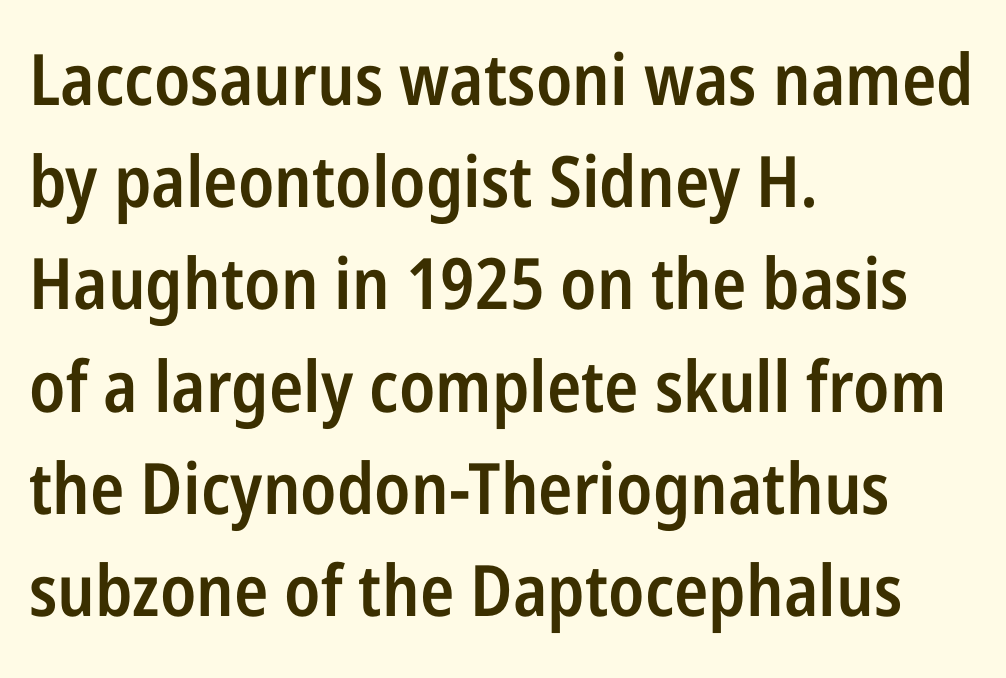
Q: Is the text bold? A: Semi-bold.
Q: Is the text italic (slanted)? A: No, it is upright.
Q: Is the typeface a serif or a sans-serif typeface? A: Sans-serif.
Q: Is the text underlined? A: No.
Q: How is the paragraph aligned? A: Left-aligned.
Q: Is the spacing between letters normal or unusually wide? A: Normal.
Q: Is the spacing between lines tight, normal or loose? A: Normal.
Q: Width (condensed, normal, or wide)? A: Condensed.
Q: Stroke contrast? A: Low.
Q: x-height? A: Medium.
Q: Monospaced? A: No.
